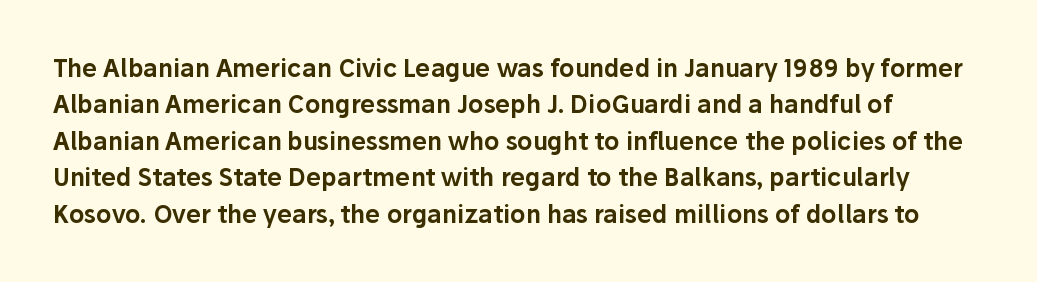
{"italic": "no", "underline": "no", "line_spacing": "normal", "line_spacing_ratio": 1.52, "letter_spacing": "normal", "letter_spacing_em": 0.0, "glyph_px": 24}
